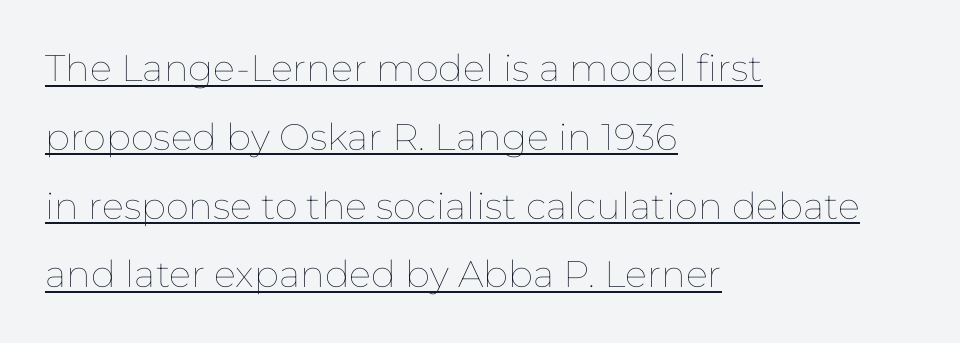
Q: Is the text bold? A: No.
Q: Is the text italic (slanted)? A: No, it is upright.
Q: Is the text underlined? A: Yes.
Q: How is the paragraph aligned? A: Left-aligned.
Q: Is the spacing between letters normal or unusually wide? A: Normal.
Q: Width (condensed, normal, or wide)? A: Normal.
Q: Stroke contrast? A: Low.
Q: x-height? A: Medium.
Q: Monospaced? A: No.
